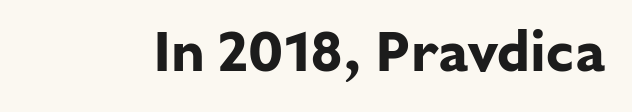
Q: Is the text bold? A: Yes.
Q: Is the text italic (slanted)? A: No, it is upright.
Q: Is the typeface a serif or a sans-serif typeface? A: Sans-serif.
Q: Is the text underlined? A: No.
Q: Is the spacing between letters normal or unusually wide? A: Normal.
Q: Width (condensed, normal, or wide)? A: Normal.
Q: Stroke contrast? A: Low.
Q: x-height? A: Medium.
Q: Monospaced? A: No.
